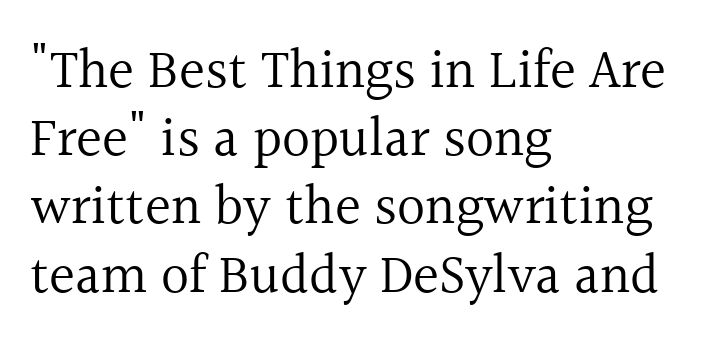
Q: Is the text bold? A: No.
Q: Is the text italic (slanted)? A: No, it is upright.
Q: Is the typeface a serif or a sans-serif typeface? A: Serif.
Q: Is the text underlined? A: No.
Q: How is the paragraph aligned? A: Left-aligned.
Q: Is the spacing between letters normal or unusually wide? A: Normal.
Q: Width (condensed, normal, or wide)? A: Normal.
Q: x-height? A: Medium.
Q: Monospaced? A: No.
